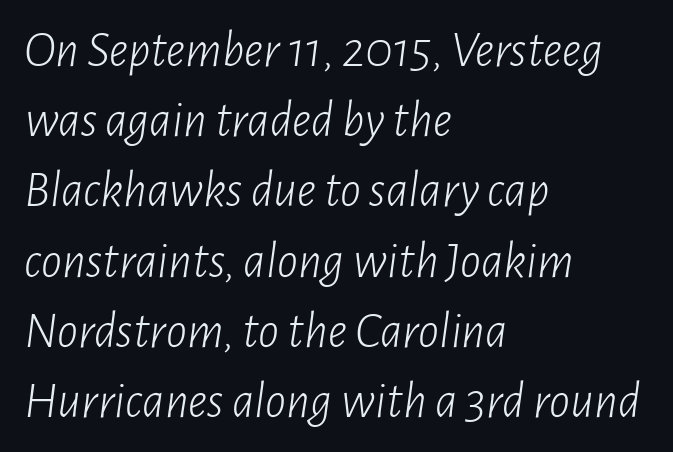
The image shows 52 px light, condensed type, italic (leaning right); set left-aligned, normal line spacing (1.35x), normal letter spacing, not underlined; low stroke contrast and a medium x-height.
